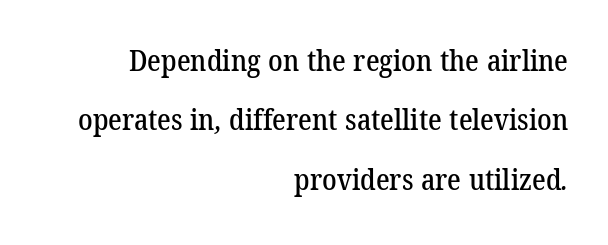
Leftover space on each line is placed entirely before the opening word. If you measured baseline to baseline, you'd find a long distance. Here the glyphs are tracked normally, forming tight word shapes. Lines of text with bare space underneath.
